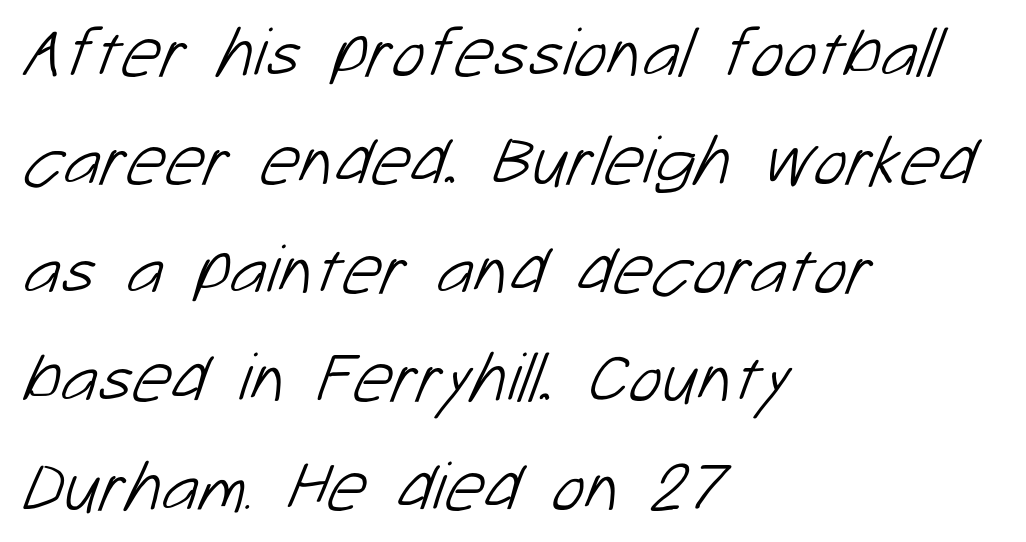
{"serif": "no", "bold": "no", "weight": "light", "width": "normal", "stroke_contrast": "low", "x_height": "medium", "monospaced": "no", "underline": "no", "align": "left", "line_spacing": "normal", "line_spacing_ratio": 1.55, "letter_spacing": "normal", "letter_spacing_em": 0.0, "glyph_px": 70}
